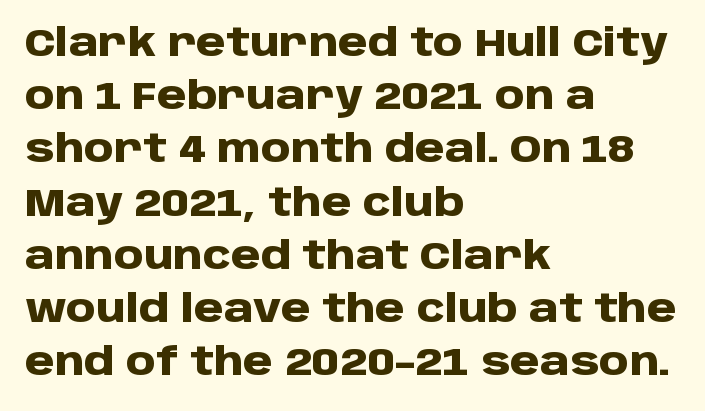
{"serif": "no", "italic": "no", "bold": "yes", "weight": "heavy", "width": "normal", "stroke_contrast": "low", "x_height": "large", "monospaced": "no", "underline": "no", "align": "left", "line_spacing": "normal", "line_spacing_ratio": 1.4, "letter_spacing": "normal", "letter_spacing_em": 0.0, "glyph_px": 38}
